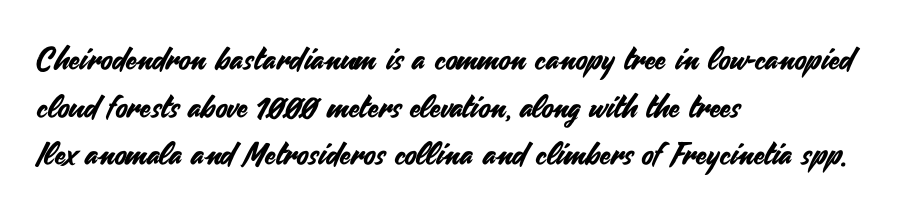
The image shows 31 px sans-serif type; set left-aligned, normal line spacing (1.54x), normal letter spacing, not underlined; medium stroke contrast and a small x-height.
